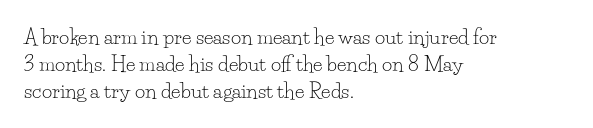
Q: Is the text bold? A: No.
Q: Is the text italic (slanted)? A: No, it is upright.
Q: Is the text underlined? A: No.
Q: How is the paragraph aligned? A: Left-aligned.
Q: Is the spacing between letters normal or unusually wide? A: Normal.
Q: Is the spacing between lines tight, normal or loose? A: Normal.
